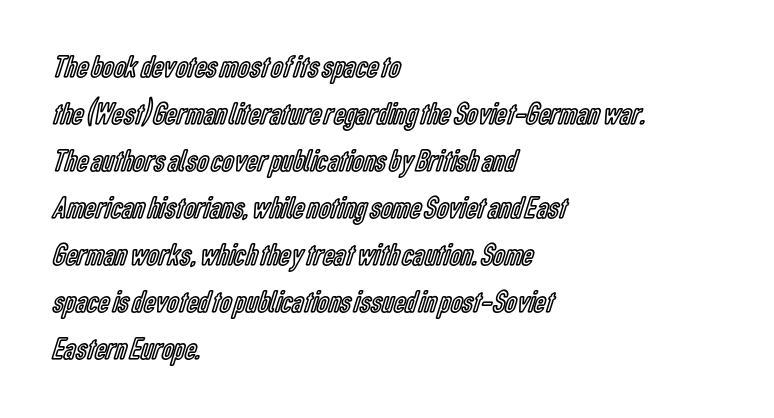
The image shows 32 px condensed type; set left-aligned, normal line spacing (1.47x), normal letter spacing, not underlined; a medium x-height.
